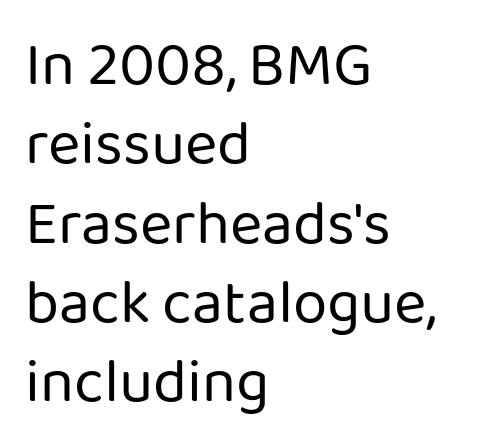
Q: Is the text bold? A: No.
Q: Is the text italic (slanted)? A: No, it is upright.
Q: Is the typeface a serif or a sans-serif typeface? A: Sans-serif.
Q: Is the text underlined? A: No.
Q: How is the paragraph aligned? A: Left-aligned.
Q: Is the spacing between letters normal or unusually wide? A: Normal.
Q: Is the spacing between lines tight, normal or loose? A: Normal.
Q: Width (condensed, normal, or wide)? A: Normal.
Q: Stroke contrast? A: Low.
Q: x-height? A: Medium.
Q: Monospaced? A: No.
